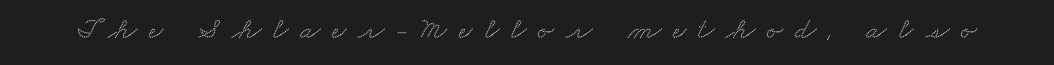
The image shows 30 px wide serif type; set unusually wide letter spacing (+0.4 em), not underlined; medium stroke contrast and a small x-height.
